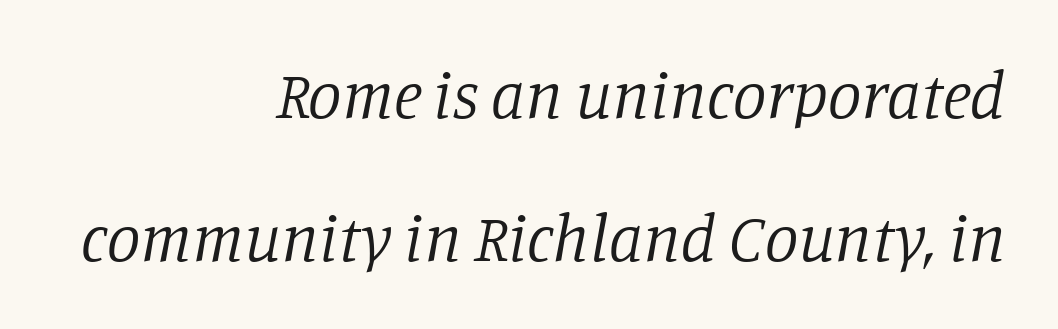
{"serif": "yes", "italic": "yes", "lean": "right", "slant_degrees": 11, "bold": "no", "weight": "regular", "width": "normal", "stroke_contrast": "low", "x_height": "large", "monospaced": "no", "underline": "no", "align": "right", "line_spacing": "loose", "line_spacing_ratio": 2.13, "letter_spacing": "normal", "letter_spacing_em": 0.0, "glyph_px": 67}
